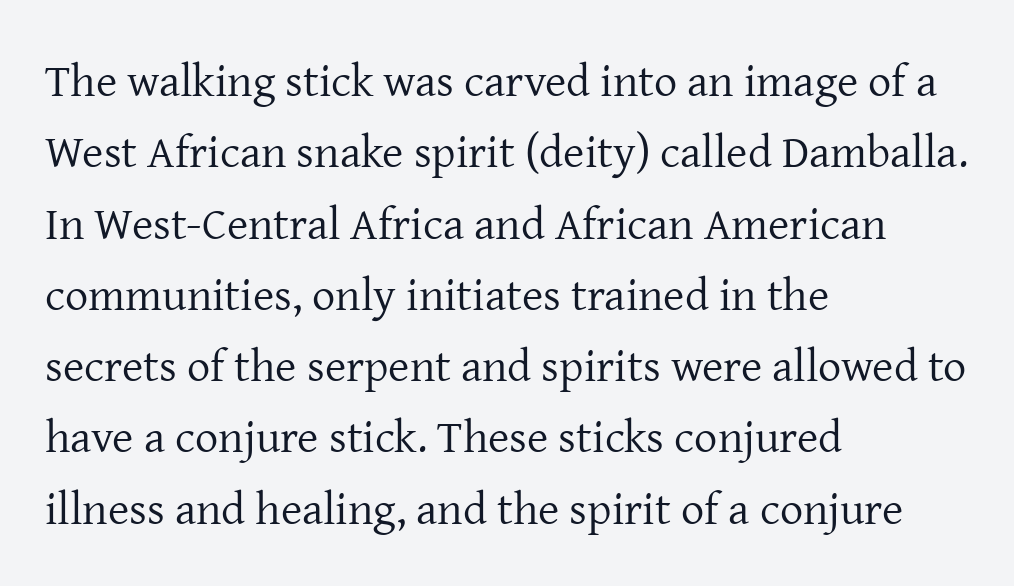
Summary of vertical rhythm: regular, with standard interline spacing. Is the letter spacing exaggerated? No — it looks like the ordinary default. Check the space under the baseline: it is left empty. In terms of posture, this sample is upright. A serif font was chosen for this passage.
